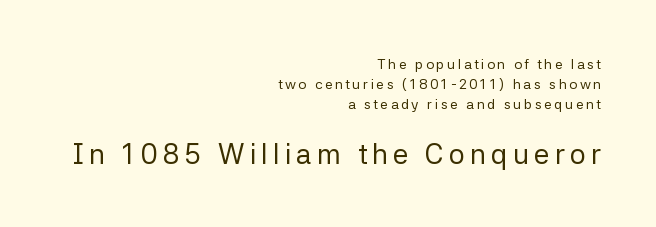
These two chunks differ in scale, with the bottom chunk taking the larger measure. Notice how the stems are strictly vertical — no italics here. What kind of face is this? One without serifs — a sans. No letter is thick-stroked: the sample isn't bold. The lines are quadded right. These lines sit exactly where default settings would place them.
